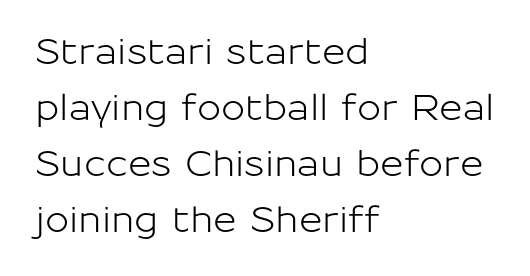
{"serif": "no", "italic": "no", "width": "normal", "stroke_contrast": "low", "x_height": "medium", "monospaced": "no", "underline": "no", "align": "left", "line_spacing": "normal", "line_spacing_ratio": 1.56, "letter_spacing": "normal", "letter_spacing_em": 0.0, "glyph_px": 36}
